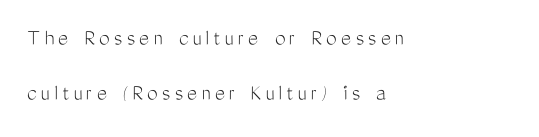
{"italic": "no", "bold": "no", "underline": "no", "align": "left", "line_spacing": "loose", "line_spacing_ratio": 2.29, "glyph_px": 24}
